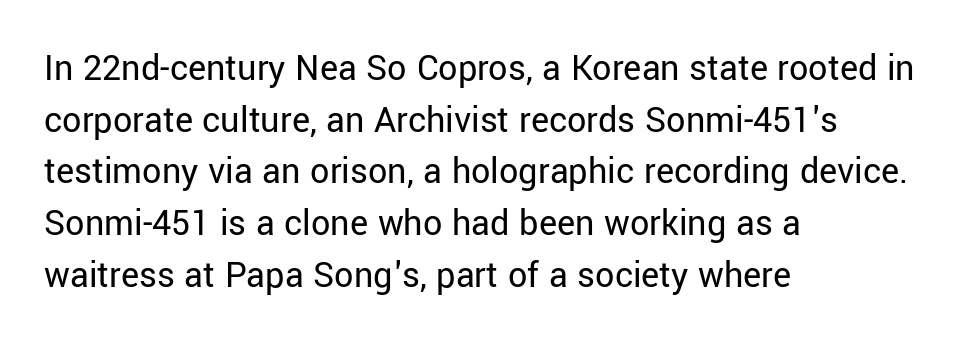
Q: Is the text bold? A: No.
Q: Is the text italic (slanted)? A: No, it is upright.
Q: Is the typeface a serif or a sans-serif typeface? A: Sans-serif.
Q: Is the text underlined? A: No.
Q: How is the paragraph aligned? A: Left-aligned.
Q: Is the spacing between letters normal or unusually wide? A: Normal.
Q: Is the spacing between lines tight, normal or loose? A: Normal.
Q: Width (condensed, normal, or wide)? A: Normal.
Q: Stroke contrast? A: Low.
Q: x-height? A: Medium.
Q: Monospaced? A: No.
